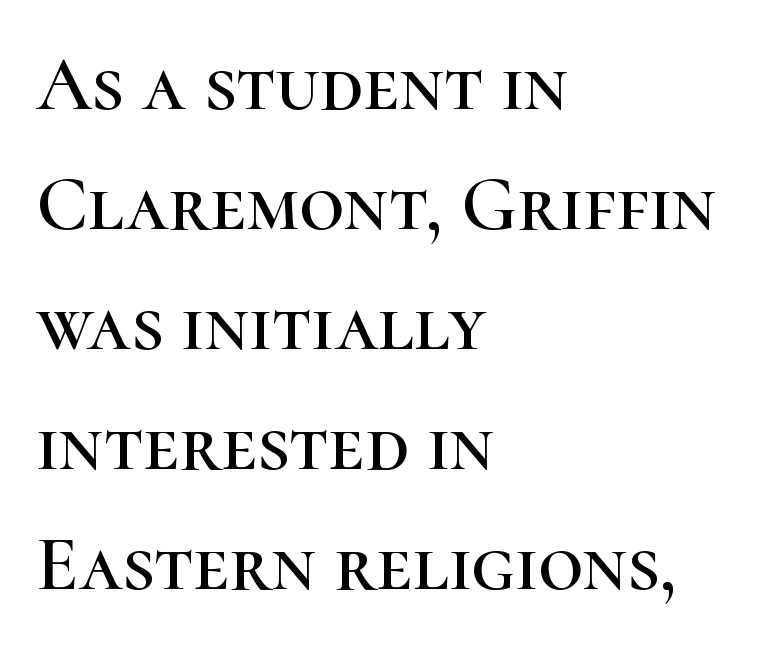
The image shows 78 px serif type, upright; set left-aligned, normal line spacing (1.54x), normal letter spacing, not underlined; high stroke contrast and a medium x-height.
